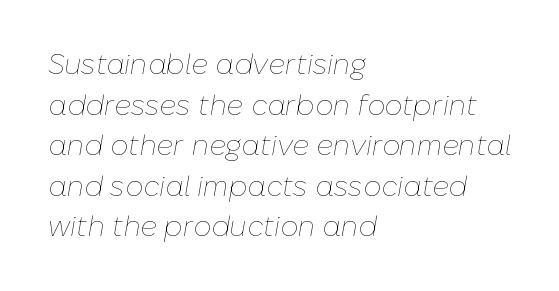
Q: Is the text bold? A: No.
Q: Is the text italic (slanted)? A: Yes, it leans right by about 10 degrees.
Q: Is the text underlined? A: No.
Q: How is the paragraph aligned? A: Left-aligned.
Q: Is the spacing between letters normal or unusually wide? A: Normal.
Q: Is the spacing between lines tight, normal or loose? A: Normal.
Q: Width (condensed, normal, or wide)? A: Normal.
Q: Stroke contrast? A: Low.
Q: x-height? A: Medium.
Q: Monospaced? A: No.
